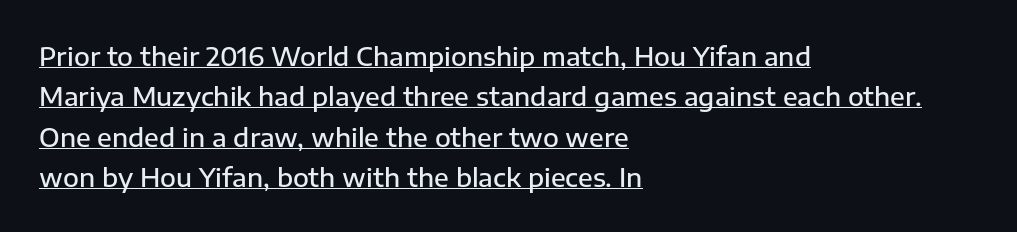
The image shows 26 px text type, upright; set left-aligned, normal line spacing (1.55x), normal letter spacing, underlined.
